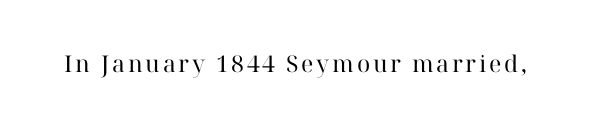
Q: Is the text bold? A: No.
Q: Is the text italic (slanted)? A: No, it is upright.
Q: Is the text underlined? A: No.
